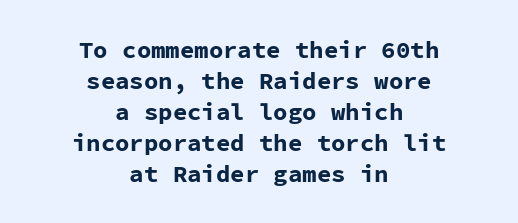
A typesetter would call this zero additional tracking. The rendering uses a bold face; every stroke is thick and dark. Tall strokes in this sample are plumb rather than angled. The strip under each line holds only bare page. Students, observe: this is what conventionally led text looks like.
